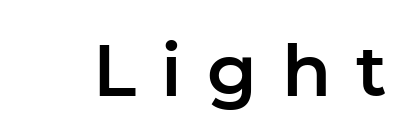
{"serif": "no", "italic": "no", "width": "normal", "stroke_contrast": "low", "x_height": "medium", "monospaced": "no", "underline": "no", "letter_spacing": "wide", "letter_spacing_em": 0.35, "glyph_px": 72}
